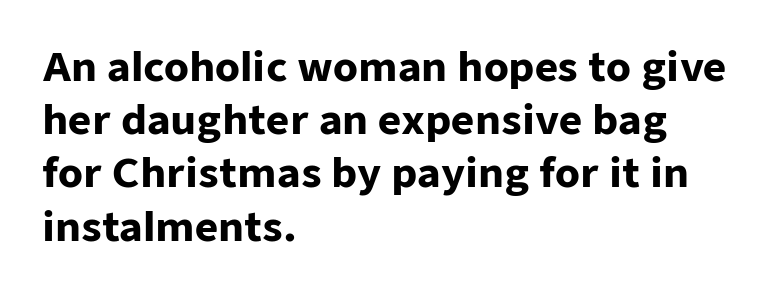
{"serif": "no", "italic": "no", "bold": "yes", "weight": "heavy", "width": "normal", "stroke_contrast": "low", "x_height": "medium", "monospaced": "no", "underline": "no", "align": "left", "line_spacing": "normal", "line_spacing_ratio": 1.33, "letter_spacing": "normal", "letter_spacing_em": 0.0, "glyph_px": 40}
